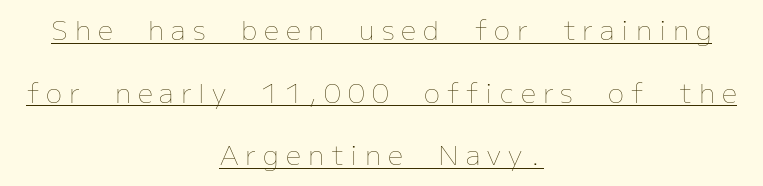
The letterforms stand isolated, each surrounded by extra space. The typesetter has applied underlining to the passage shown. A typesetter would mark this as roman, not italic. Visually the block forms a symmetrical silhouette, jagged on both flanks. Heaviness? Minimal to ordinary, like unemphasized prose.
